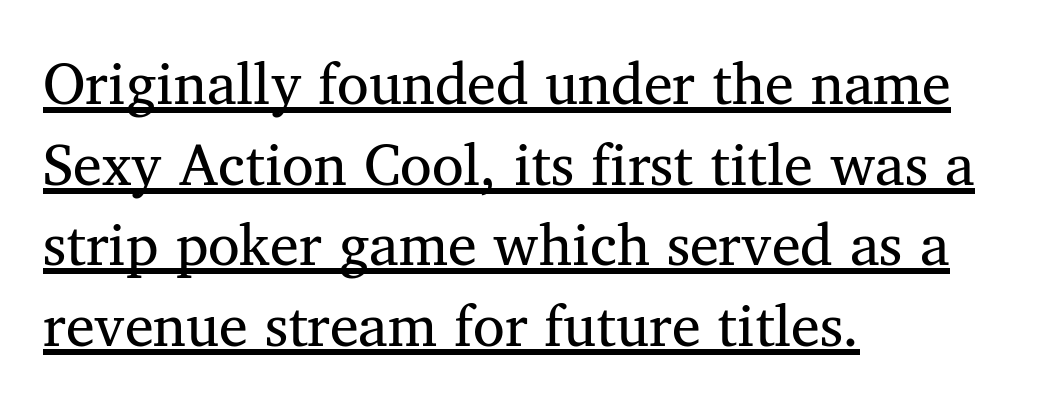
The image shows 58 px regular-weight serif type, upright; set left-aligned, normal line spacing (1.39x), normal letter spacing, underlined; medium stroke contrast and a medium x-height.
